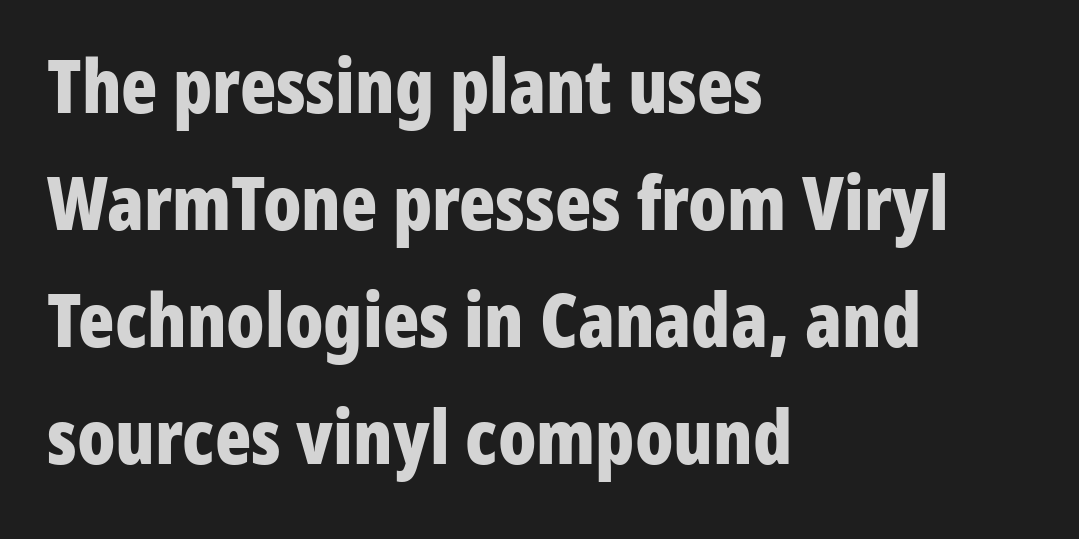
Q: Is the text bold? A: Yes.
Q: Is the text italic (slanted)? A: No, it is upright.
Q: Is the typeface a serif or a sans-serif typeface? A: Sans-serif.
Q: Is the text underlined? A: No.
Q: How is the paragraph aligned? A: Left-aligned.
Q: Is the spacing between letters normal or unusually wide? A: Normal.
Q: Is the spacing between lines tight, normal or loose? A: Normal.
Q: Width (condensed, normal, or wide)? A: Condensed.
Q: Stroke contrast? A: Low.
Q: x-height? A: Medium.
Q: Monospaced? A: No.
